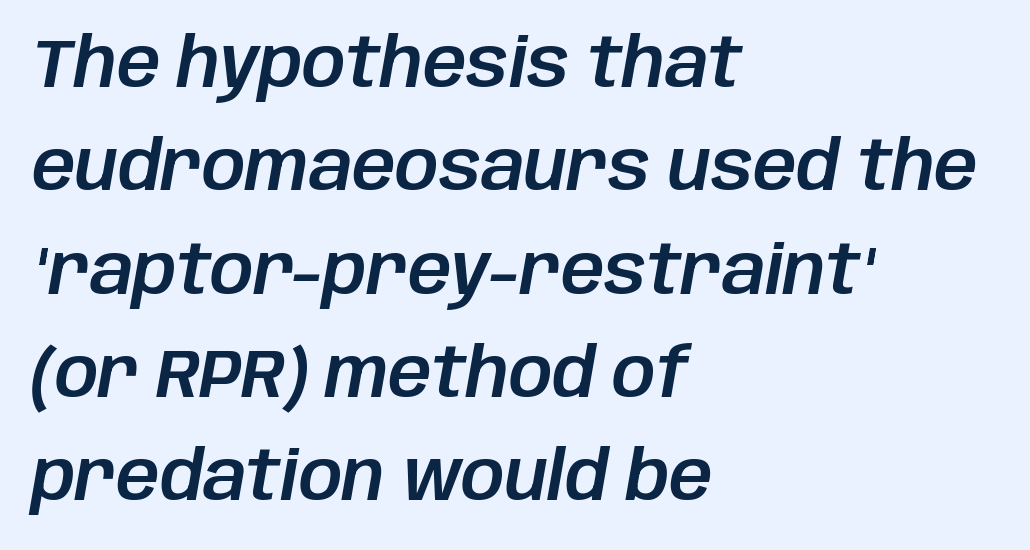
The image shows 68 px text type, italic (leaning right); set left-aligned, normal line spacing (1.52x), normal letter spacing, not underlined; low stroke contrast and a large x-height.
